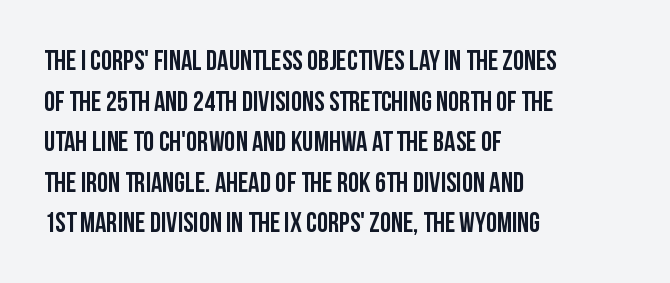
The image shows 28 px condensed sans-serif type, upright; set left-aligned, normal line spacing (1.45x), normal letter spacing, not underlined; low stroke contrast and a large x-height.
